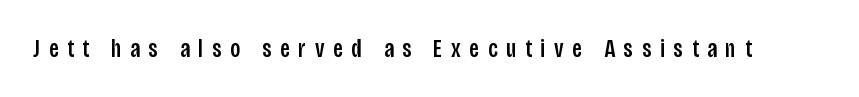
Q: Is the text italic (slanted)? A: No, it is upright.
Q: Is the text underlined? A: No.
Q: Is the spacing between letters normal or unusually wide? A: Unusually wide.
